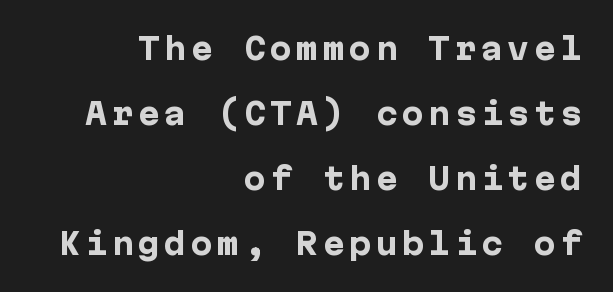
The image shows 29 px heavy sans-serif type, upright; set right-aligned, loose line spacing (2.24x), not underlined; low stroke contrast and a medium x-height.
